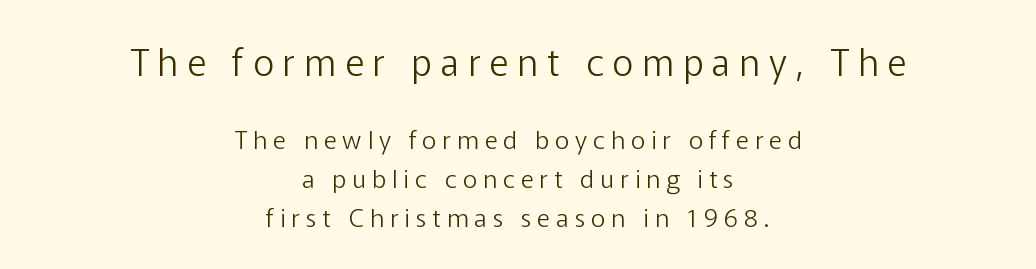
The image shows 37 px light sans-serif type, upright; set centered, normal line spacing (1.56x), unusually wide letter spacing (+0.24 em), not underlined; the first (top) block is 1.48x larger; low stroke contrast and a medium x-height.
